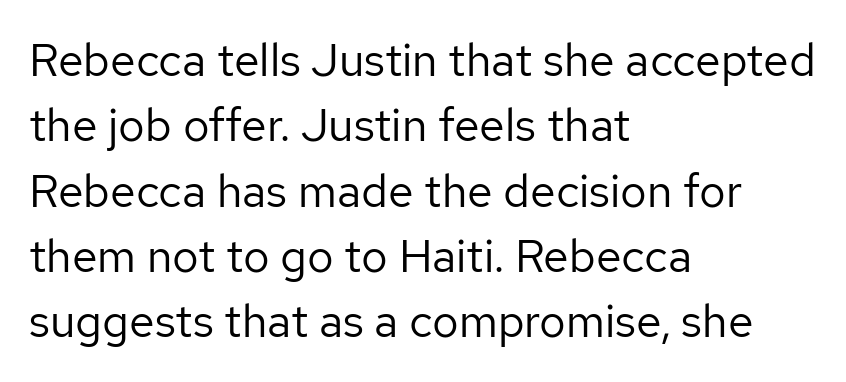
The rendering keeps characters at their native spacing. These lines sit exactly where default settings would place them. Note the varied advance widths — an 'i' is clearly narrower than an 'm'. A student would call this left alignment; a typographer would say flush left, rag right.
